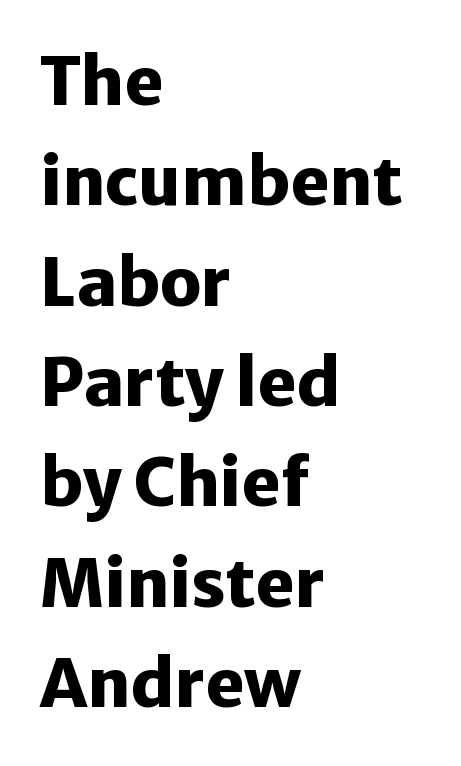
{"serif": "no", "italic": "no", "bold": "yes", "weight": "heavy", "width": "normal", "stroke_contrast": "low", "x_height": "medium", "monospaced": "no", "underline": "no", "align": "left", "line_spacing": "normal", "line_spacing_ratio": 1.52, "letter_spacing": "normal", "letter_spacing_em": 0.0, "glyph_px": 66}
